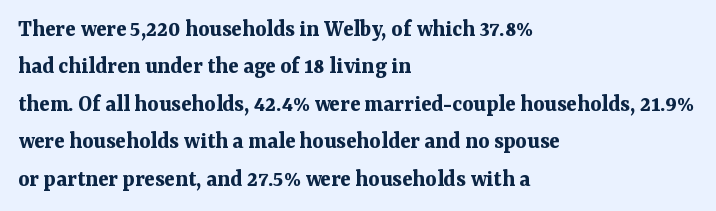
{"italic": "no", "bold": "yes", "underline": "no", "align": "left", "line_spacing": "normal", "line_spacing_ratio": 1.56, "letter_spacing": "normal", "letter_spacing_em": 0.0, "glyph_px": 24}
